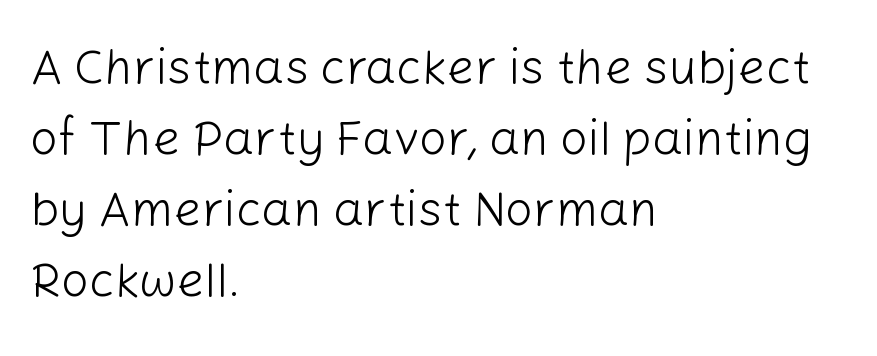
{"serif": "no", "italic": "no", "bold": "no", "weight": "light", "width": "normal", "stroke_contrast": "low", "x_height": "medium", "monospaced": "no", "underline": "no", "align": "left", "line_spacing": "normal", "line_spacing_ratio": 1.45, "letter_spacing": "normal", "letter_spacing_em": 0.0, "glyph_px": 49}
